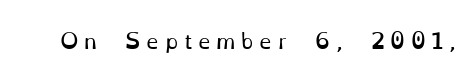
Beneath every word, the page is bare. Compared with typical body copy, the letter spacing here is much looser. This sample uses an upright cut, with every glyph sitting square on the baseline. Is the type heavy? It reads as light-to-regular instead.
